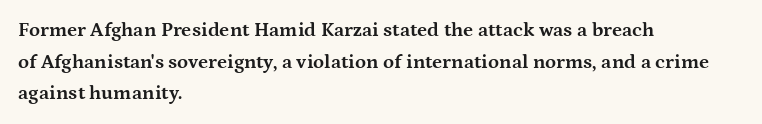
Q: Is the text bold? A: Yes.
Q: Is the text italic (slanted)? A: No, it is upright.
Q: Is the text underlined? A: No.
Q: How is the paragraph aligned? A: Left-aligned.
Q: Is the spacing between letters normal or unusually wide? A: Normal.
Q: Is the spacing between lines tight, normal or loose? A: Normal.
